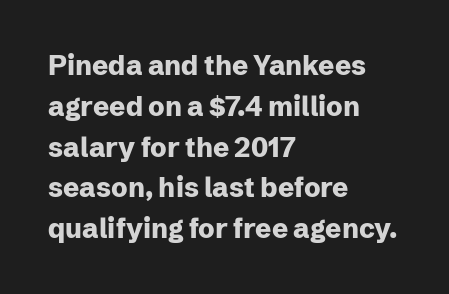
This is the regular roman posture of the typeface. Regarding leading, the lines here are spaced in the standard way. Heft: maximum for text — a bold. The specimen omits any rule beneath the text block's lines.
